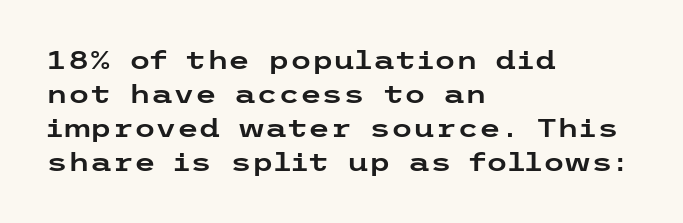
The image shows 25 px text type, upright; set left-aligned, normal line spacing (1.36x), normal letter spacing, not underlined.
